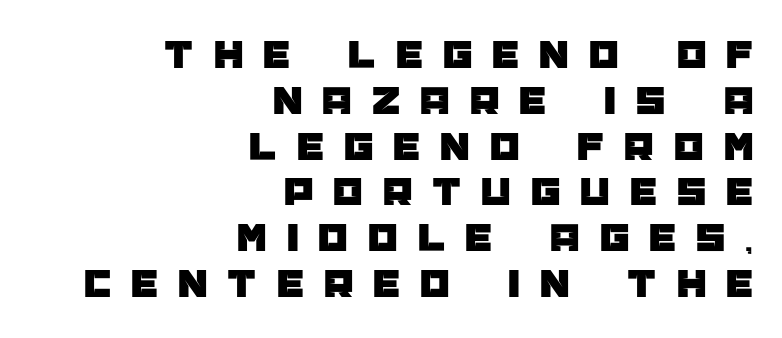
The image shows 42 px sans-serif type, upright; set right-aligned, tight line spacing (1.09x), unusually wide letter spacing (+0.48 em), not underlined; low stroke contrast and a large x-height.
